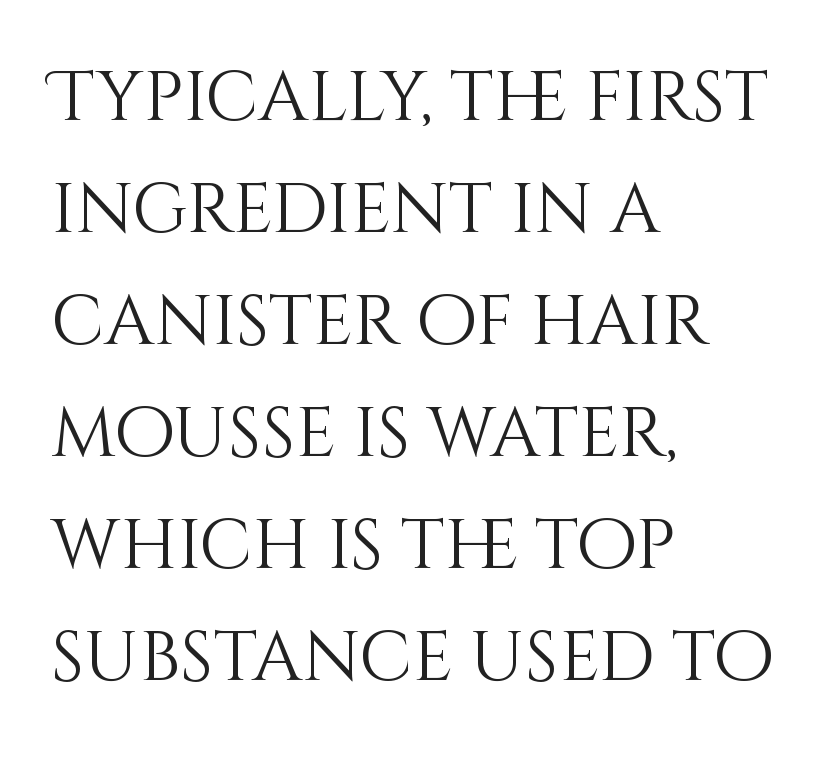
{"italic": "no", "bold": "no", "weight": "light", "width": "normal", "stroke_contrast": "medium", "x_height": "large", "monospaced": "no", "underline": "no", "align": "left", "line_spacing": "normal", "line_spacing_ratio": 1.6, "letter_spacing": "normal", "letter_spacing_em": 0.0, "glyph_px": 70}
